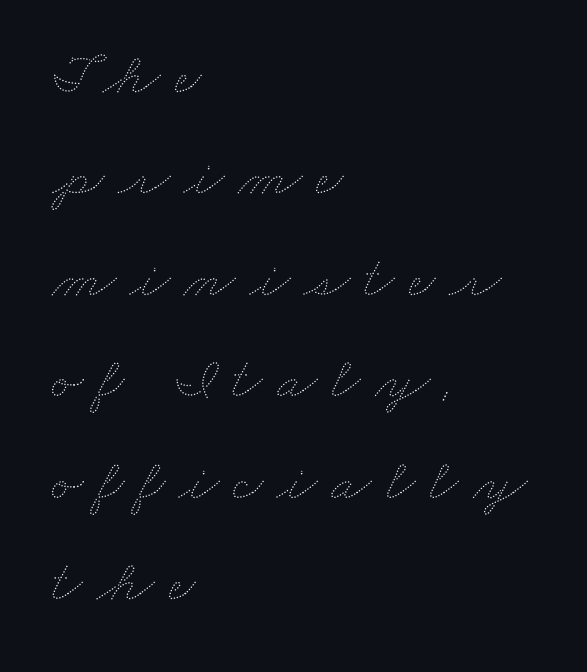
The image shows 59 px thin, wide type; set left-aligned, line spacing 1.72x, unusually wide letter spacing (+0.24 em), not underlined; medium stroke contrast and a small x-height.
